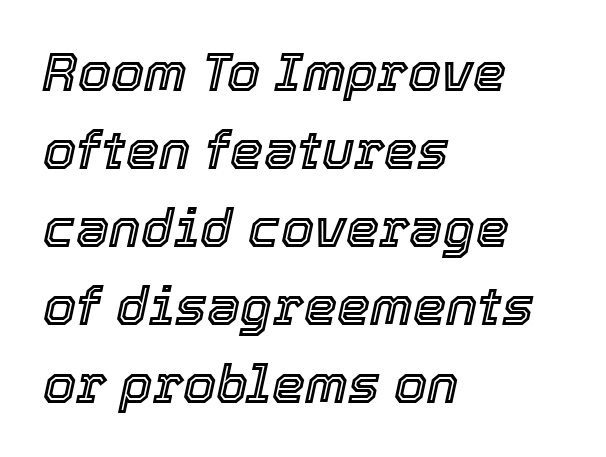
Q: Is the text italic (slanted)? A: Yes, it leans right by about 12 degrees.
Q: Is the text underlined? A: No.
Q: How is the paragraph aligned? A: Left-aligned.
Q: Is the spacing between letters normal or unusually wide? A: Normal.
Q: Is the spacing between lines tight, normal or loose? A: Normal.
Q: Width (condensed, normal, or wide)? A: Normal.
Q: x-height? A: Medium.
Q: Monospaced? A: No.
